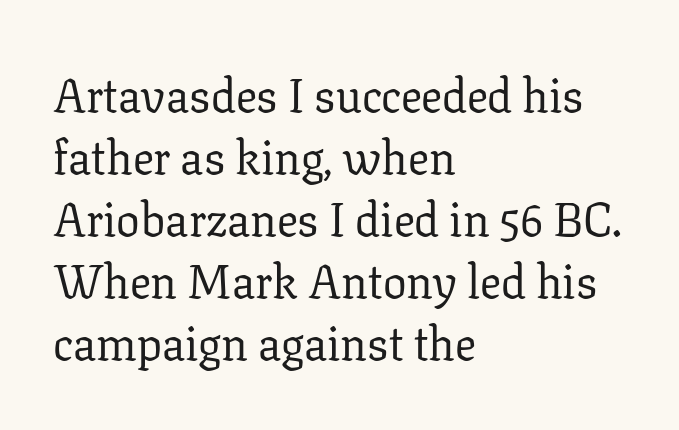
The image shows 47 px regular-weight serif type, upright; set left-aligned, normal line spacing (1.32x), normal letter spacing, not underlined; low stroke contrast and a medium x-height.
